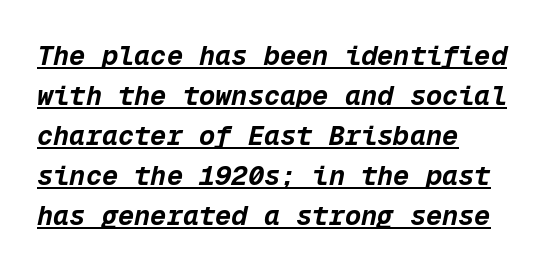
Compared with ordinary roman type, these characters are visibly tilted. The space between consecutive lines is moderate. The letters sit at their default tracking, neither squeezed nor spread. Typeset ragged right — the left edge is the straight one. The face used here appears with an underline applied. These words are printed bold, with thick strokes throughout.
